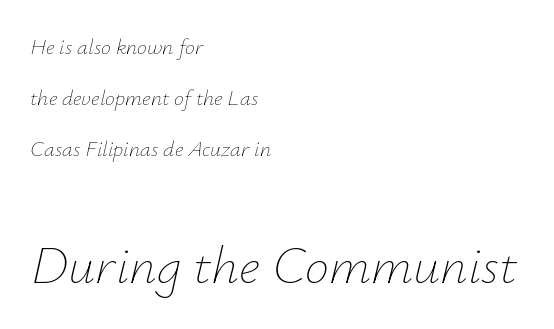
Widely set lines give the paragraph a tall, airy silhouette. These two chunks differ in scale, with the bottom chunk taking the larger measure. No word sits above an underline. Is the block centered? No — it sits flush against the left margin. If you drew a line through each stem, it would be angled.
